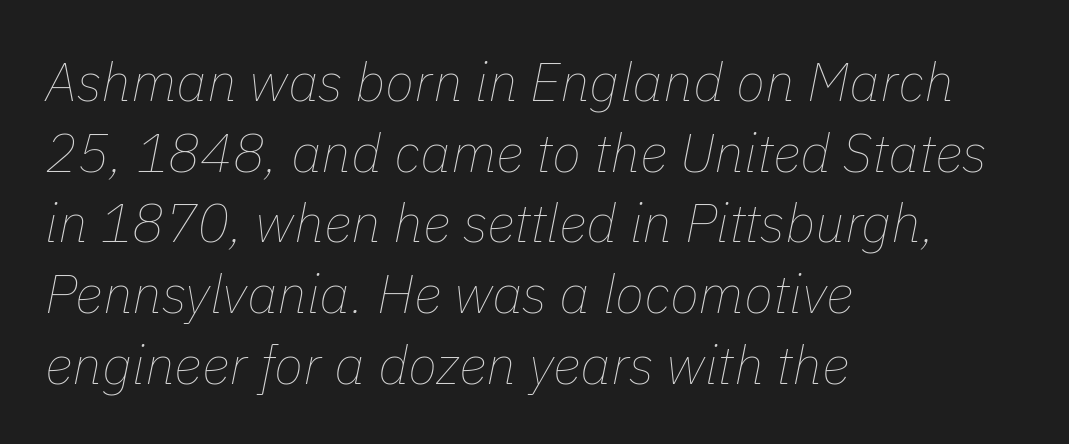
Honestly, the row spacing looks completely unremarkable. The baseline area is clear. Line starts are locked; line ends wander. The strokes carry an ordinary text weight at most. This sample uses an oblique cut, with every glyph tilted off the vertical.
